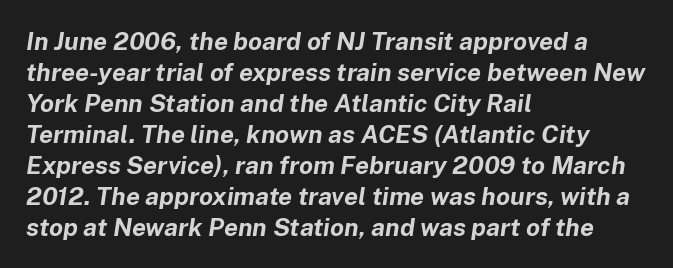
{"italic": "yes", "lean": "right", "slant_degrees": 8, "bold": "yes", "underline": "no", "align": "left", "line_spacing_ratio": 1.24, "letter_spacing": "normal", "letter_spacing_em": 0.0, "glyph_px": 25}
